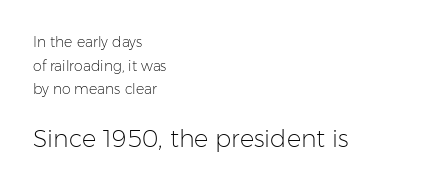
The image shows 24 px text type, upright; set left-aligned, normal line spacing (1.68x), normal letter spacing, not underlined; the second (bottom) block is 1.71x larger.
